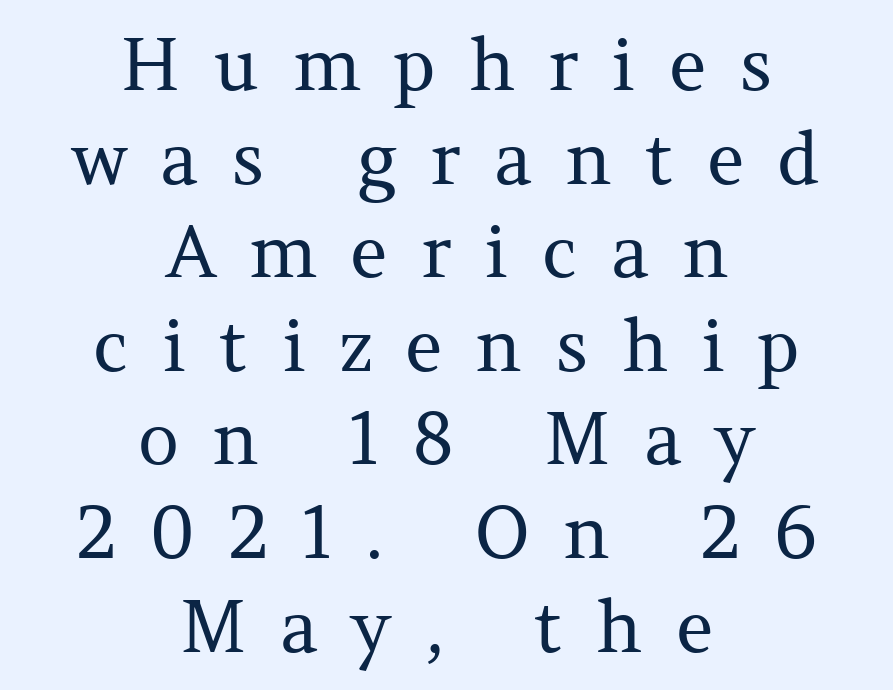
The image shows 72 px regular-weight serif type, upright; set centered, normal line spacing (1.3x), unusually wide letter spacing (+0.46 em), not underlined; medium stroke contrast and a medium x-height.
